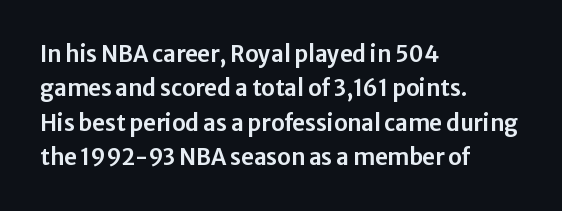
{"italic": "no", "underline": "no", "align": "left", "line_spacing": "normal", "line_spacing_ratio": 1.56, "letter_spacing": "normal", "letter_spacing_em": 0.0, "glyph_px": 22}
